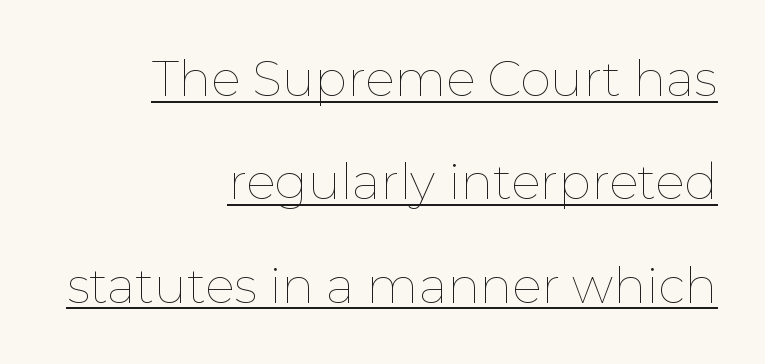
Q: Is the text bold? A: No.
Q: Is the text italic (slanted)? A: No, it is upright.
Q: Is the text underlined? A: Yes.
Q: How is the paragraph aligned? A: Right-aligned.
Q: Is the spacing between letters normal or unusually wide? A: Normal.
Q: Is the spacing between lines tight, normal or loose? A: Loose.
Q: Width (condensed, normal, or wide)? A: Normal.
Q: Stroke contrast? A: Low.
Q: x-height? A: Medium.
Q: Monospaced? A: No.
